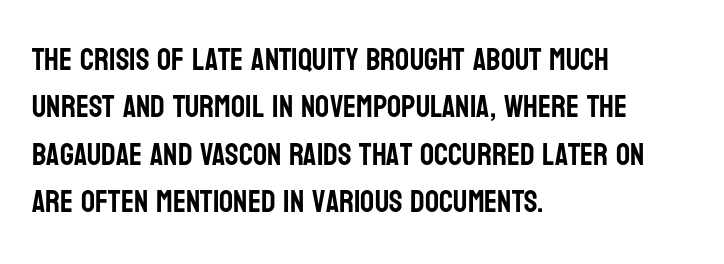
The image shows 31 px condensed sans-serif type, upright; set left-aligned, normal line spacing (1.53x), normal letter spacing, not underlined; low stroke contrast and a large x-height.
